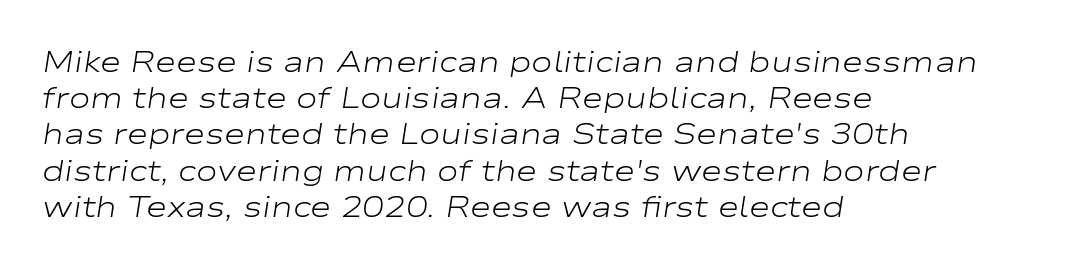
Glance below the letters and you will spot only blank space. A typesetter would call this zero additional tracking. The face looks like a standard text weight, possibly lighter. Leftover space on each line is placed entirely after the last word. Looks like regular typesetting: each glyph gets only the width it needs.
